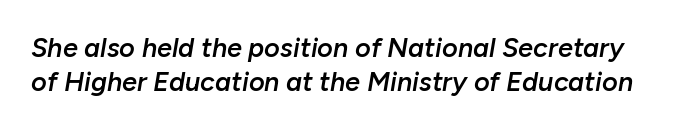
Its strokes are somewhat broadened, the hallmark of semibold type. Designer's note — italics engaged. Lines of text with bare space underneath. The face used here is rendered with its standard letterfit. The rows are spaced the way most documents space them.
